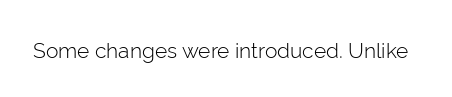
Q: Is the text bold? A: No.
Q: Is the text italic (slanted)? A: No, it is upright.
Q: Is the text underlined? A: No.
Q: Is the spacing between letters normal or unusually wide? A: Normal.
